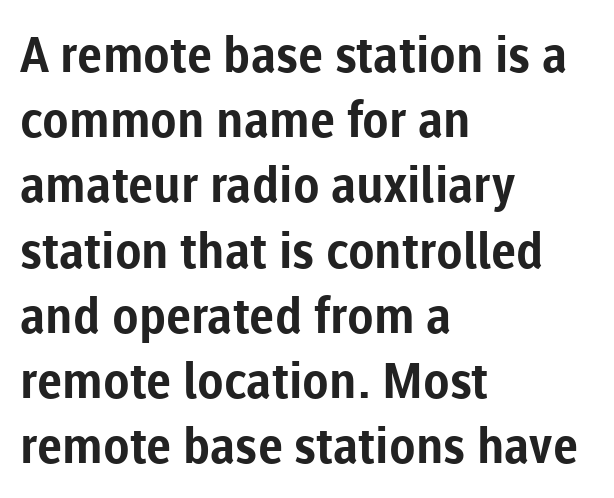
Q: Is the text bold? A: Yes.
Q: Is the text italic (slanted)? A: No, it is upright.
Q: Is the typeface a serif or a sans-serif typeface? A: Sans-serif.
Q: Is the text underlined? A: No.
Q: How is the paragraph aligned? A: Left-aligned.
Q: Is the spacing between letters normal or unusually wide? A: Normal.
Q: Is the spacing between lines tight, normal or loose? A: Normal.
Q: Width (condensed, normal, or wide)? A: Normal.
Q: Stroke contrast? A: Low.
Q: x-height? A: Medium.
Q: Monospaced? A: No.
